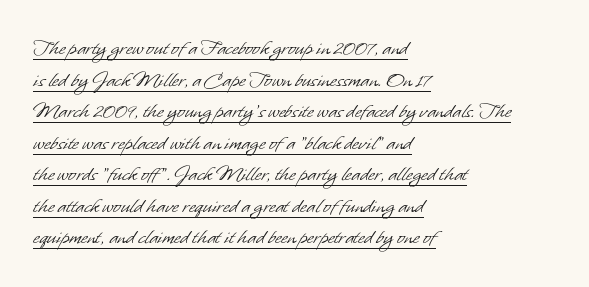
Each new line begins a customary step beneath the previous one. The paragraph has a hard left edge and a soft right edge. How are the letters spaced? Ordinarily, with no added tracking. This rendering features underlined lettering.
